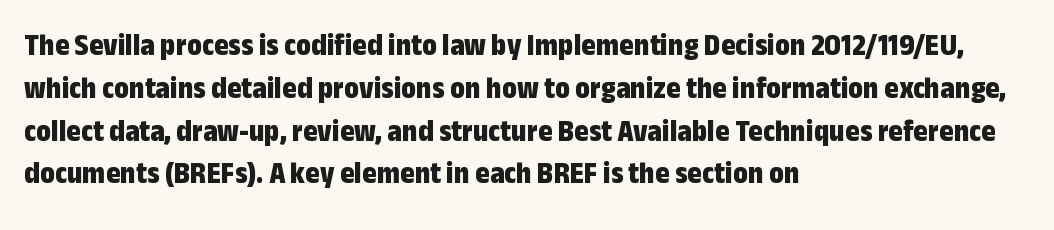
{"serif": "no", "italic": "no", "bold": "yes", "weight": "bold", "width": "condensed", "stroke_contrast": "low", "x_height": "medium", "monospaced": "no", "underline": "no", "align": "left", "line_spacing": "normal", "line_spacing_ratio": 1.38, "letter_spacing": "normal", "letter_spacing_em": 0.0, "glyph_px": 31}
